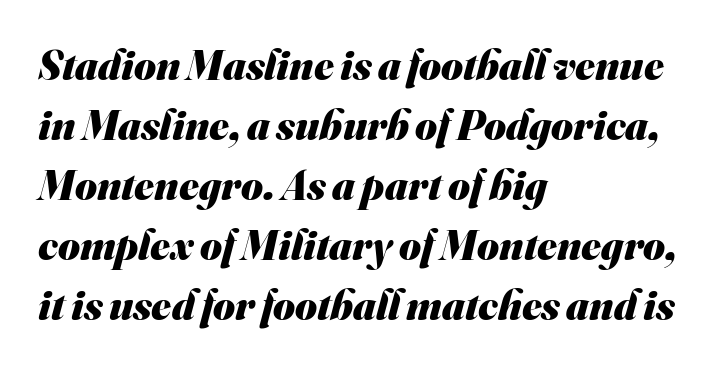
{"serif": "no", "bold": "yes", "weight": "heavy", "width": "normal", "stroke_contrast": "medium", "x_height": "small", "monospaced": "no", "underline": "no", "align": "left", "line_spacing": "normal", "line_spacing_ratio": 1.43, "letter_spacing": "normal", "letter_spacing_em": 0.0, "glyph_px": 42}
